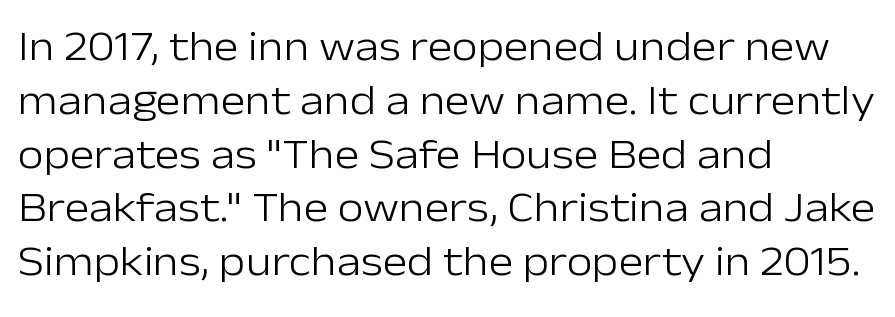
The image shows 42 px light sans-serif type, upright; set left-aligned, normal line spacing (1.28x), normal letter spacing, not underlined; low stroke contrast and a medium x-height.
